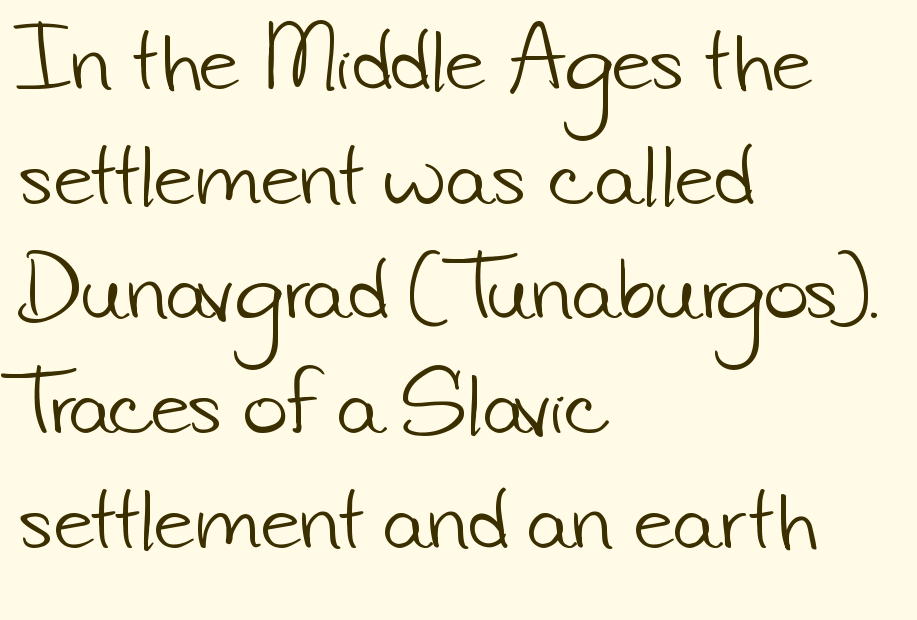
{"serif": "no", "bold": "no", "weight": "light", "width": "normal", "stroke_contrast": "low", "x_height": "small", "monospaced": "no", "underline": "no", "align": "left", "line_spacing": "normal", "line_spacing_ratio": 1.49, "letter_spacing": "normal", "letter_spacing_em": 0.0, "glyph_px": 77}
